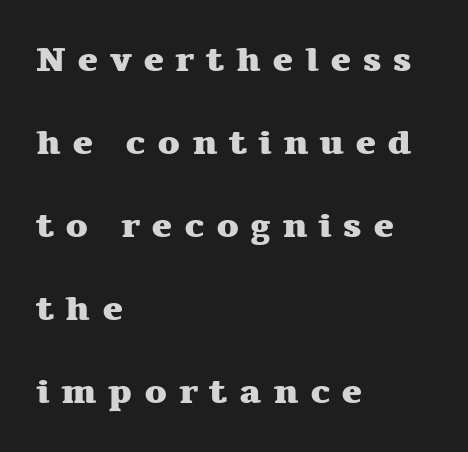
Line beginnings align vertically; line endings do not. Quick note: interline space is abundant. Beneath every word, the page is bare. Every stem runs plumb, perpendicular to the baseline. The face used here is seriffed, in the tradition of book romans.
